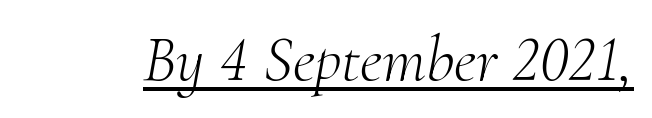
{"serif": "yes", "italic": "yes", "lean": "right", "slant_degrees": 10, "bold": "no", "weight": "light", "width": "normal", "stroke_contrast": "medium", "x_height": "small", "monospaced": "no", "underline": "yes", "letter_spacing": "normal", "letter_spacing_em": 0.0, "glyph_px": 65}
